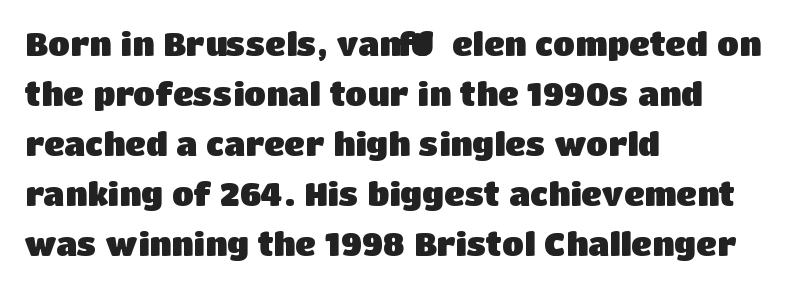
Q: Is the text bold? A: Yes.
Q: Is the text italic (slanted)? A: No, it is upright.
Q: Is the typeface a serif or a sans-serif typeface? A: Sans-serif.
Q: Is the text underlined? A: No.
Q: How is the paragraph aligned? A: Left-aligned.
Q: Is the spacing between letters normal or unusually wide? A: Normal.
Q: Is the spacing between lines tight, normal or loose? A: Normal.
Q: Width (condensed, normal, or wide)? A: Normal.
Q: Stroke contrast? A: Low.
Q: x-height? A: Large.
Q: Monospaced? A: No.
